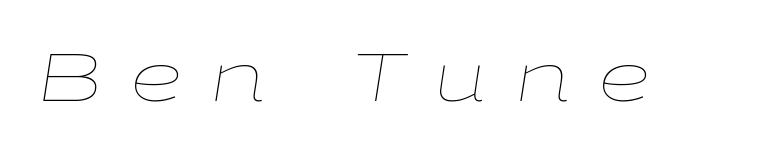
{"italic": "yes", "lean": "right", "slant_degrees": 9, "bold": "no", "weight": "thin", "width": "wide", "stroke_contrast": "low", "x_height": "medium", "monospaced": "no", "underline": "no", "letter_spacing": "wide", "letter_spacing_em": 0.44, "glyph_px": 66}
